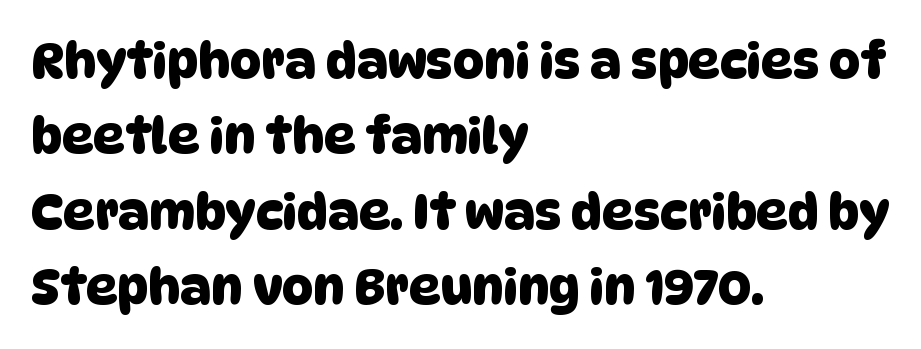
Q: Is the typeface a serif or a sans-serif typeface? A: Sans-serif.
Q: Is the text underlined? A: No.
Q: How is the paragraph aligned? A: Left-aligned.
Q: Is the spacing between letters normal or unusually wide? A: Normal.
Q: Is the spacing between lines tight, normal or loose? A: Normal.
Q: Width (condensed, normal, or wide)? A: Normal.
Q: Stroke contrast? A: Low.
Q: x-height? A: Large.
Q: Monospaced? A: No.
